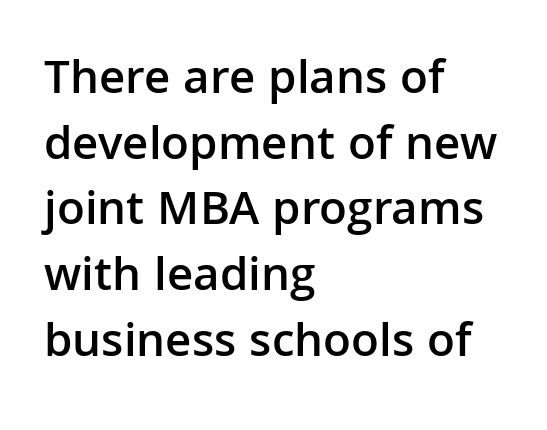
{"serif": "no", "italic": "no", "bold": "semi", "weight": "semibold", "width": "normal", "stroke_contrast": "low", "x_height": "medium", "monospaced": "no", "underline": "no", "align": "left", "line_spacing": "normal", "line_spacing_ratio": 1.34, "letter_spacing": "normal", "letter_spacing_em": 0.0, "glyph_px": 49}
